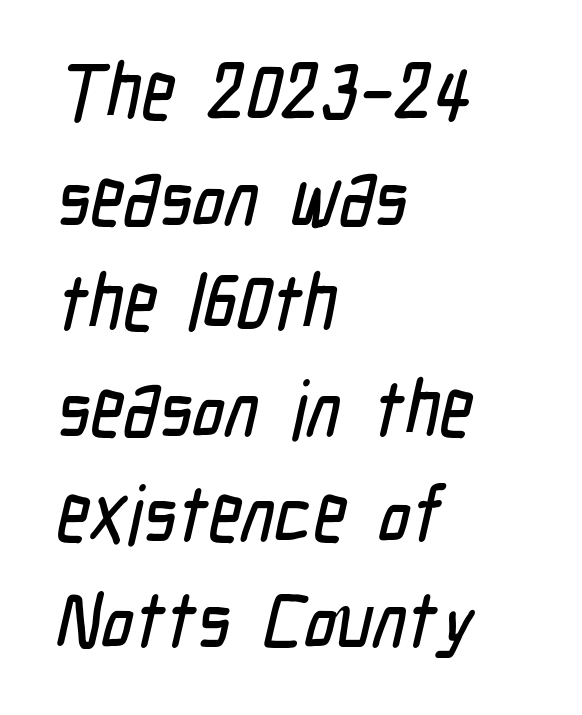
{"serif": "no", "width": "condensed", "stroke_contrast": "low", "x_height": "medium", "monospaced": "no", "underline": "no", "align": "left", "line_spacing": "normal", "line_spacing_ratio": 1.32, "letter_spacing": "normal", "letter_spacing_em": 0.0, "glyph_px": 80}
